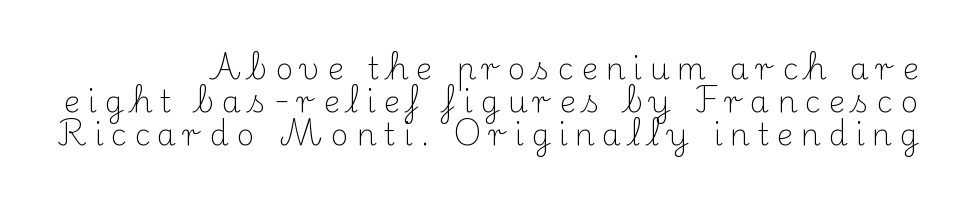
{"serif": "yes", "italic": "no", "bold": "no", "weight": "light", "width": "normal", "stroke_contrast": "medium", "x_height": "small", "monospaced": "no", "underline": "no", "line_spacing": "tight", "line_spacing_ratio": 1.07, "letter_spacing": "wide", "letter_spacing_em": 0.24, "glyph_px": 31}
